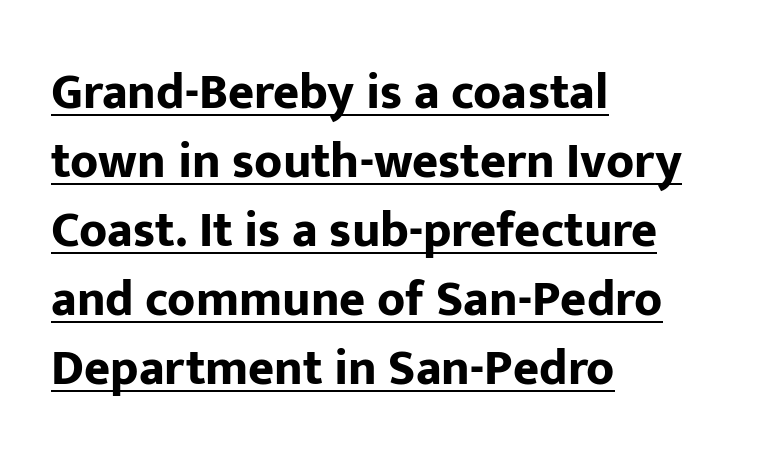
Q: Is the text bold? A: Yes.
Q: Is the text italic (slanted)? A: No, it is upright.
Q: Is the typeface a serif or a sans-serif typeface? A: Sans-serif.
Q: Is the text underlined? A: Yes.
Q: How is the paragraph aligned? A: Left-aligned.
Q: Is the spacing between letters normal or unusually wide? A: Normal.
Q: Is the spacing between lines tight, normal or loose? A: Normal.
Q: Width (condensed, normal, or wide)? A: Normal.
Q: Stroke contrast? A: Low.
Q: x-height? A: Medium.
Q: Monospaced? A: No.
